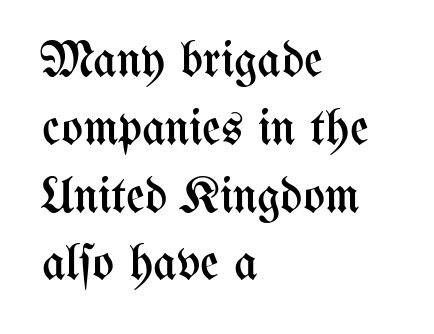
The weight would be labelled regular, book, light, or lighter still. The typography opts for an upright posture over an oblique one. The string is rendered with underlining switched off. Horizontally, the lines are justified to the leading edge only. A typesetter would call this leading conventional body-copy spacing.
